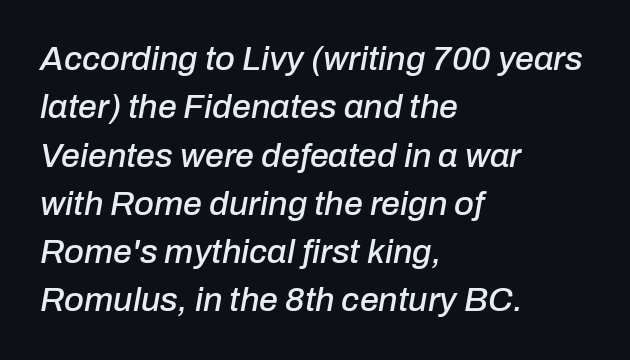
Q: Is the text italic (slanted)? A: Yes, it leans right by about 10 degrees.
Q: Is the text underlined? A: No.
Q: How is the paragraph aligned? A: Left-aligned.
Q: Is the spacing between letters normal or unusually wide? A: Normal.
Q: Is the spacing between lines tight, normal or loose? A: Normal.
Q: Width (condensed, normal, or wide)? A: Normal.
Q: Stroke contrast? A: Low.
Q: x-height? A: Medium.
Q: Monospaced? A: No.
